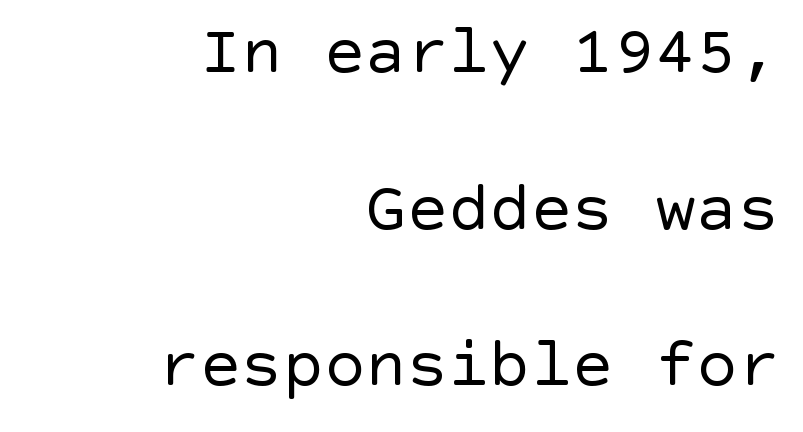
Q: Is the text bold? A: No.
Q: Is the text italic (slanted)? A: No, it is upright.
Q: Is the typeface a serif or a sans-serif typeface? A: Sans-serif.
Q: Is the text underlined? A: No.
Q: How is the paragraph aligned? A: Right-aligned.
Q: Is the spacing between letters normal or unusually wide? A: Normal.
Q: Is the spacing between lines tight, normal or loose? A: Loose.
Q: Width (condensed, normal, or wide)? A: Normal.
Q: x-height? A: Large.
